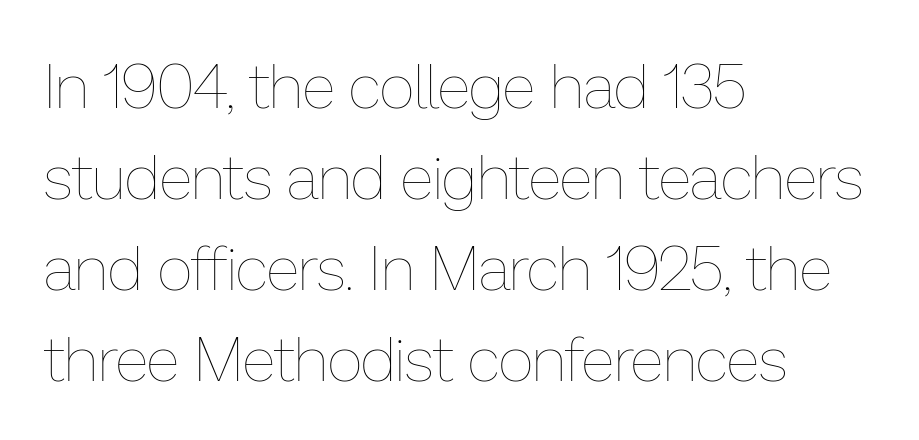
The passage shown is not underscored anywhere. Rows of type keep a routine distance in the vertical direction. This reads as an unemphasized weight, regular at the heaviest. The paragraph shown leans on its left margin.
